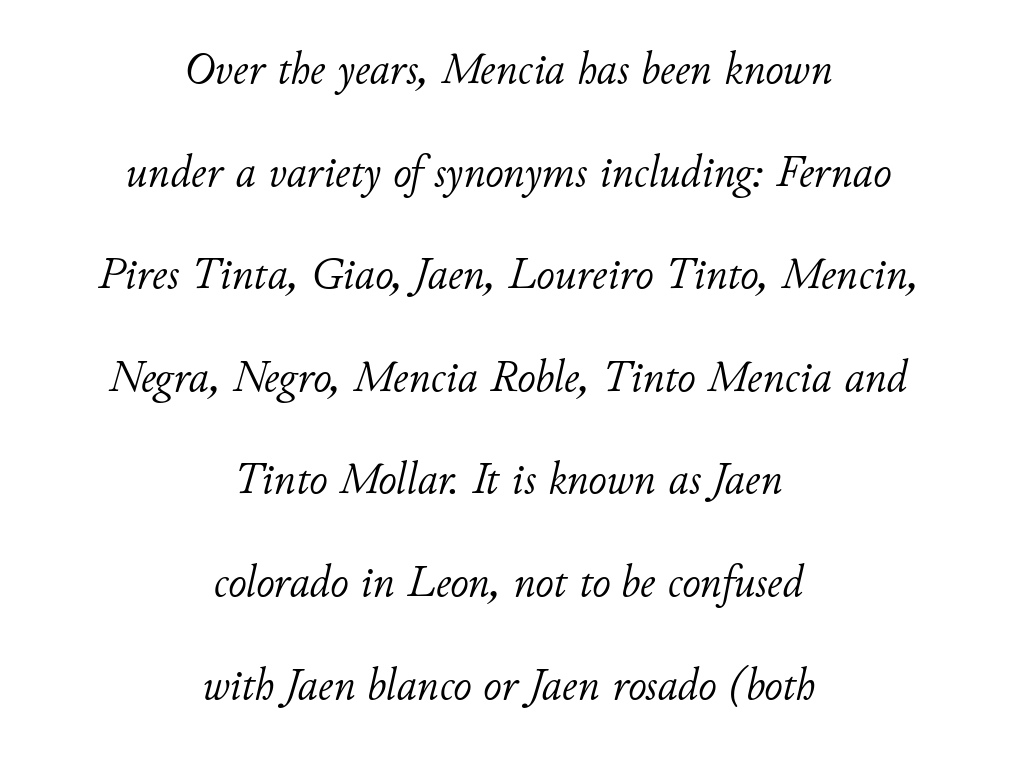
This sample has the flowing, uneven cadence of proportional lettering. Slant detected: the letters are inclined. Underline: absent. Each new line begins a long way beneath the previous one.
